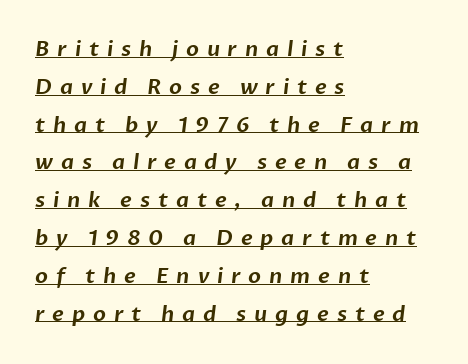
Q: Is the text underlined? A: Yes.
Q: How is the paragraph aligned? A: Left-aligned.
Q: Is the spacing between letters normal or unusually wide? A: Unusually wide.
